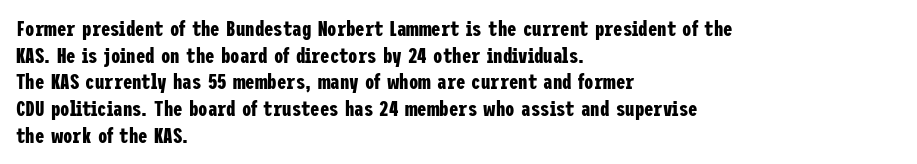
The image shows 21 px bold type, upright; set left-aligned, normal line spacing (1.27x), normal letter spacing, not underlined.
